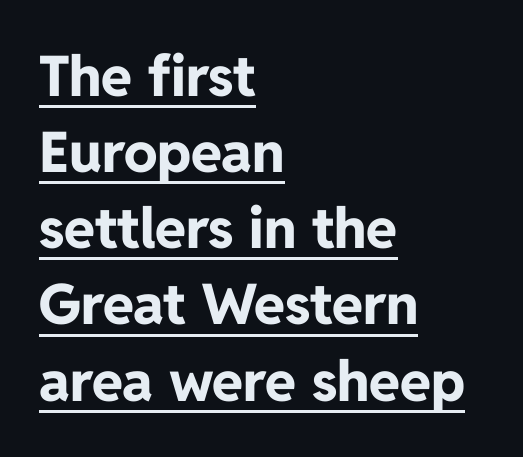
{"serif": "no", "italic": "no", "bold": "yes", "weight": "bold", "width": "normal", "stroke_contrast": "low", "x_height": "medium", "monospaced": "no", "underline": "yes", "align": "left", "line_spacing": "normal", "line_spacing_ratio": 1.36, "letter_spacing": "normal", "letter_spacing_em": 0.0, "glyph_px": 56}
